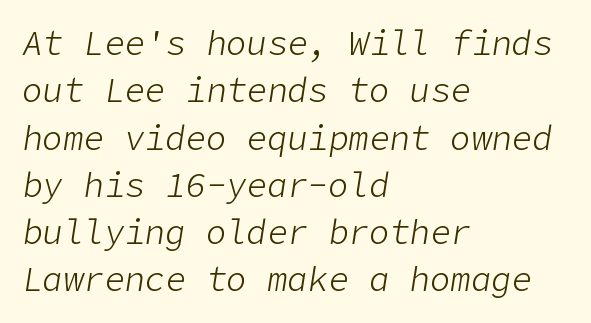
On a weight scale, this lands at 450 or below. Casual observation: everything's shoved over to the left. The specimen omits any rule beneath the text block's lines. Interline gaps are of average width in this sample.
